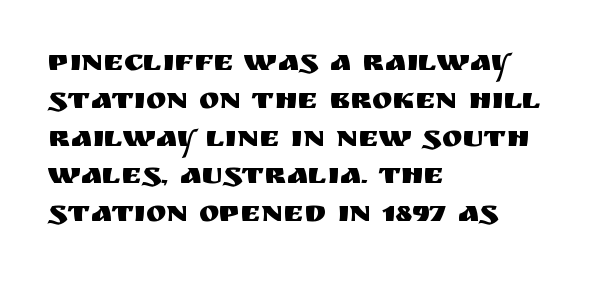
Q: Is the text italic (slanted)? A: No, it is upright.
Q: Is the typeface a serif or a sans-serif typeface? A: Sans-serif.
Q: Is the text underlined? A: No.
Q: How is the paragraph aligned? A: Left-aligned.
Q: Is the spacing between letters normal or unusually wide? A: Normal.
Q: Width (condensed, normal, or wide)? A: Normal.
Q: Stroke contrast? A: Medium.
Q: x-height? A: Large.
Q: Monospaced? A: No.
